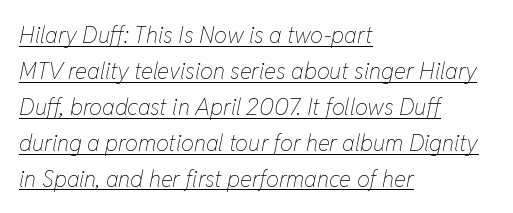
The image shows 23 px text type, italic (leaning right); set left-aligned, normal line spacing (1.56x), normal letter spacing, underlined.
